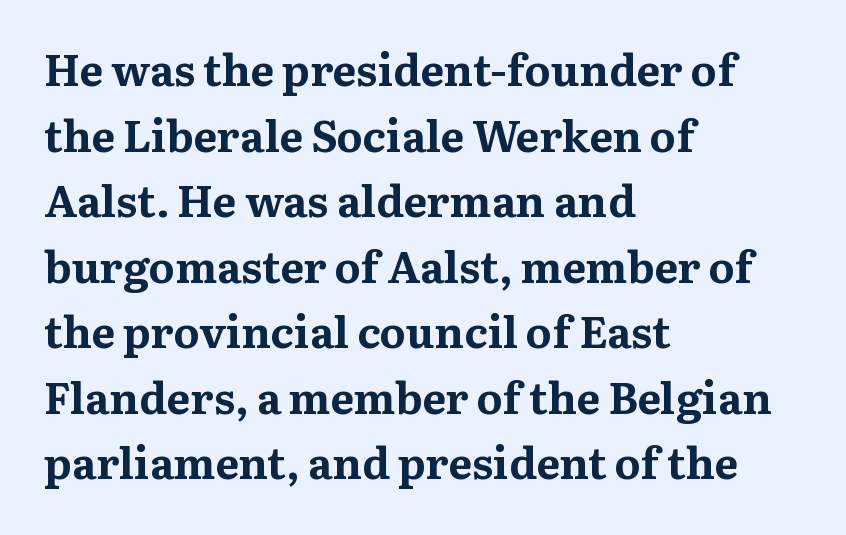
Q: Is the text bold? A: Yes.
Q: Is the text italic (slanted)? A: No, it is upright.
Q: Is the typeface a serif or a sans-serif typeface? A: Serif.
Q: Is the text underlined? A: No.
Q: How is the paragraph aligned? A: Left-aligned.
Q: Is the spacing between letters normal or unusually wide? A: Normal.
Q: Is the spacing between lines tight, normal or loose? A: Normal.
Q: Width (condensed, normal, or wide)? A: Normal.
Q: Stroke contrast? A: Medium.
Q: x-height? A: Medium.
Q: Monospaced? A: No.
